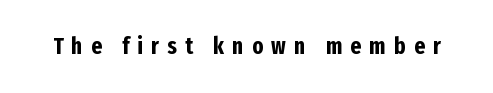
Q: Is the text bold? A: Yes.
Q: Is the text italic (slanted)? A: No, it is upright.
Q: Is the text underlined? A: No.
Q: Is the spacing between letters normal or unusually wide? A: Unusually wide.
